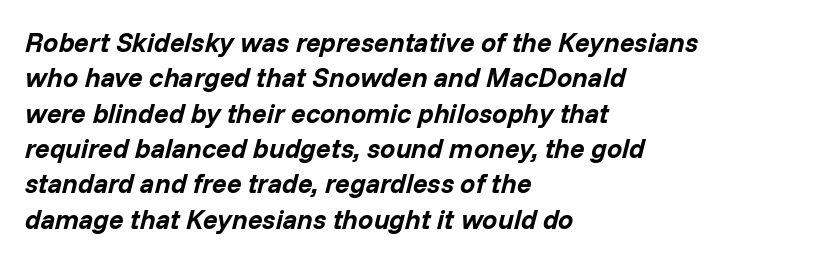
Weight check: bold — yes, fully. Looking at the ascenders, they clearly lean. The foot of each line stays bare and open. Is the letter spacing exaggerated? No — it looks like the ordinary default.
